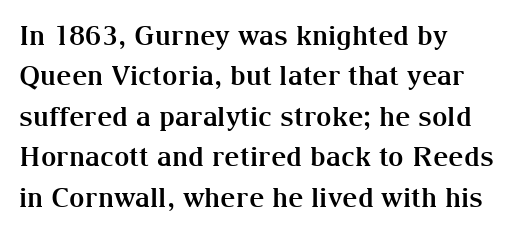
{"italic": "no", "bold": "yes", "underline": "no", "align": "left", "line_spacing": "normal", "line_spacing_ratio": 1.5, "letter_spacing": "normal", "letter_spacing_em": 0.0, "glyph_px": 27}
